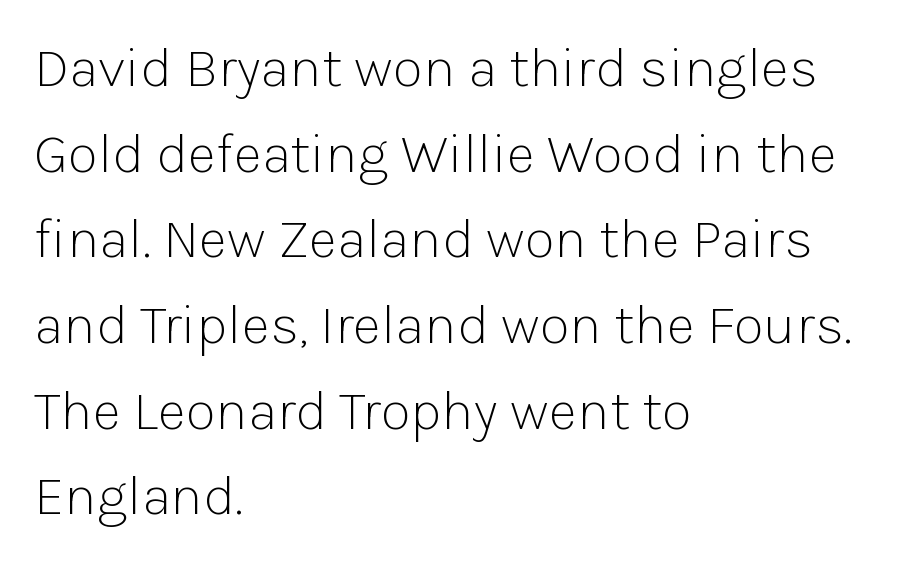
Q: Is the text bold? A: No.
Q: Is the text italic (slanted)? A: No, it is upright.
Q: Is the typeface a serif or a sans-serif typeface? A: Sans-serif.
Q: Is the text underlined? A: No.
Q: How is the paragraph aligned? A: Left-aligned.
Q: Is the spacing between letters normal or unusually wide? A: Normal.
Q: Is the spacing between lines tight, normal or loose? A: Normal.
Q: Width (condensed, normal, or wide)? A: Normal.
Q: Stroke contrast? A: Low.
Q: x-height? A: Medium.
Q: Monospaced? A: No.
